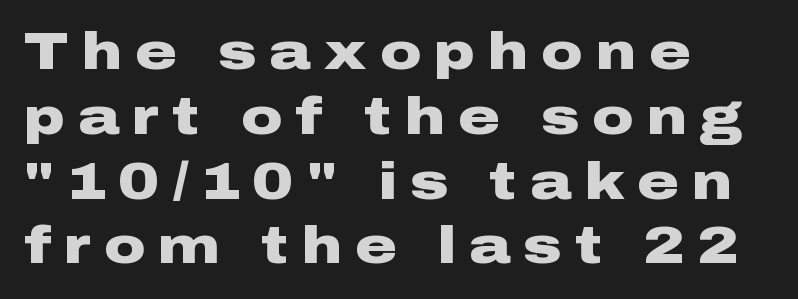
Q: Is the text bold? A: Yes.
Q: Is the text italic (slanted)? A: No, it is upright.
Q: Is the typeface a serif or a sans-serif typeface? A: Sans-serif.
Q: Is the text underlined? A: No.
Q: How is the paragraph aligned? A: Left-aligned.
Q: Is the spacing between letters normal or unusually wide? A: Unusually wide.
Q: Is the spacing between lines tight, normal or loose? A: Normal.
Q: Width (condensed, normal, or wide)? A: Wide.
Q: Stroke contrast? A: Low.
Q: x-height? A: Medium.
Q: Monospaced? A: No.
